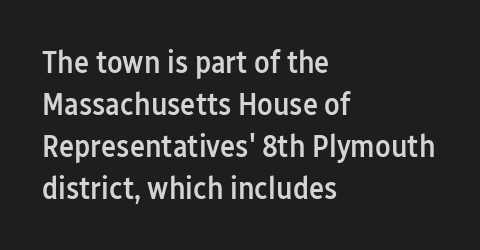
Q: Is the text bold? A: Semi-bold.
Q: Is the text italic (slanted)? A: No, it is upright.
Q: Is the typeface a serif or a sans-serif typeface? A: Sans-serif.
Q: Is the text underlined? A: No.
Q: How is the paragraph aligned? A: Left-aligned.
Q: Is the spacing between letters normal or unusually wide? A: Normal.
Q: Is the spacing between lines tight, normal or loose? A: Normal.
Q: Width (condensed, normal, or wide)? A: Condensed.
Q: Stroke contrast? A: Low.
Q: x-height? A: Medium.
Q: Monospaced? A: No.
